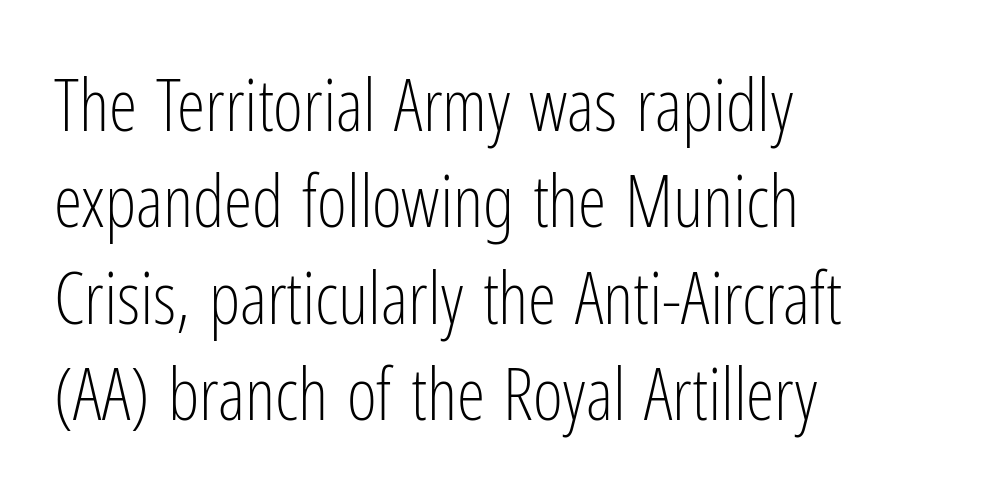
{"serif": "no", "italic": "no", "bold": "no", "weight": "light", "width": "condensed", "stroke_contrast": "low", "x_height": "medium", "monospaced": "no", "underline": "no", "align": "left", "line_spacing": "normal", "line_spacing_ratio": 1.34, "letter_spacing": "normal", "letter_spacing_em": 0.0, "glyph_px": 72}
